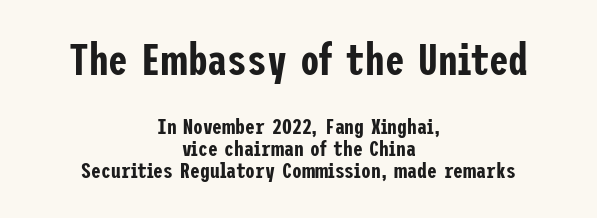
{"serif": "no", "italic": "no", "width": "condensed", "stroke_contrast": "low", "x_height": "medium", "underline": "no", "align": "center", "line_spacing": "tight", "line_spacing_ratio": 1.0, "letter_spacing": "normal", "letter_spacing_em": 0.0, "larger_block": "first", "size_ratio": 2.0, "glyph_px": 44}
